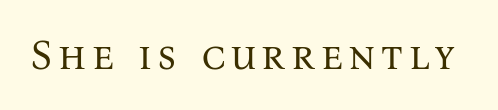
The image shows 41 px regular-weight serif type, upright; set not underlined; medium stroke contrast and a medium x-height.
